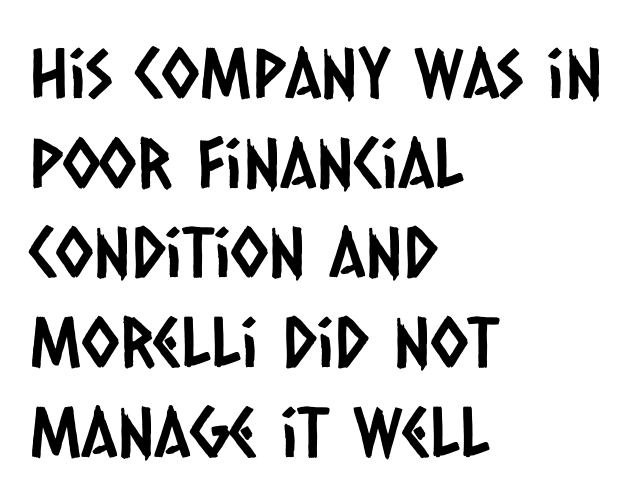
The image shows 69 px condensed sans-serif type; set left-aligned, normal line spacing (1.3x), normal letter spacing, not underlined; low stroke contrast and a large x-height.
